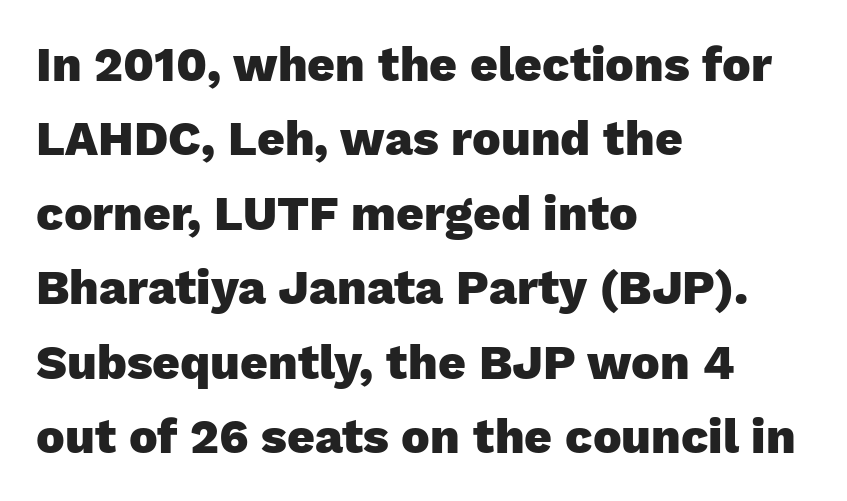
Rows of type keep a routine distance in the vertical direction. A clean baseline with only descenders dipping below it. The specimen reads as upright at a glance. Check where the strokes stop: nothing finishes them off — pure sans. Each line starts at the same left margin while the right side varies.
